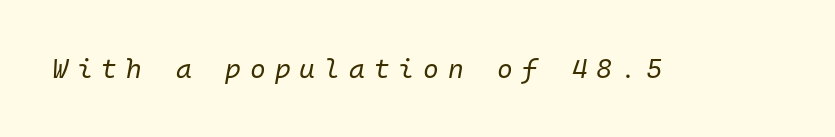
Q: Is the text bold? A: No.
Q: Is the text italic (slanted)? A: Yes, it leans right by about 10 degrees.
Q: Is the text underlined? A: No.
Q: Is the spacing between letters normal or unusually wide? A: Unusually wide.
